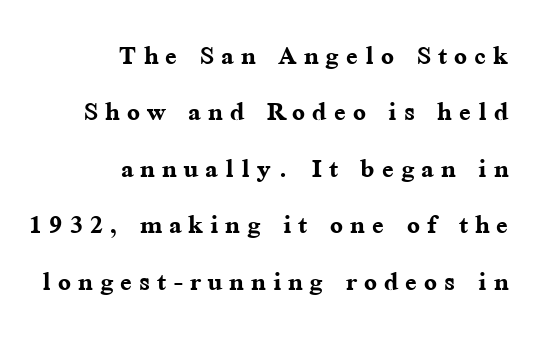
A dark, heavy texture on the line: the type is bold. A bare baseline throughout the passage. Short and long lines alike share a common ending point at right. This sample keeps an unexceptional amount of space between lines. Tall strokes in this sample are plumb rather than angled.
